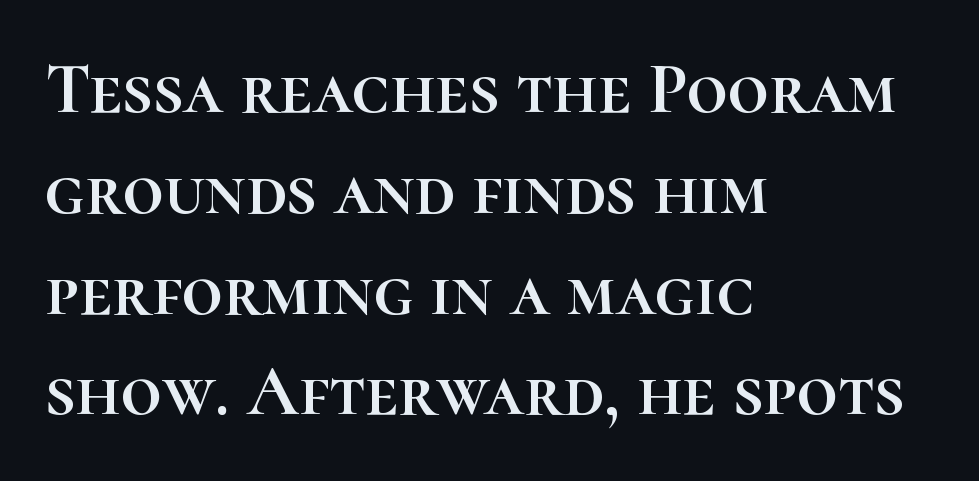
The passage shown is typed in a proportional face where columns would drift. Style check: upright. Whoever set this chose a conventional vertical rhythm. Caption: multi-line text, flush left, ragged right. Tracking value appears to be zero — textbook default spacing. Only glyphs here, with clear space below each row.
